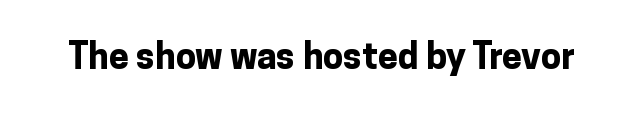
{"serif": "no", "italic": "no", "bold": "yes", "weight": "bold", "width": "normal", "stroke_contrast": "low", "x_height": "medium", "monospaced": "no", "underline": "no", "letter_spacing": "normal", "letter_spacing_em": 0.0, "glyph_px": 36}
